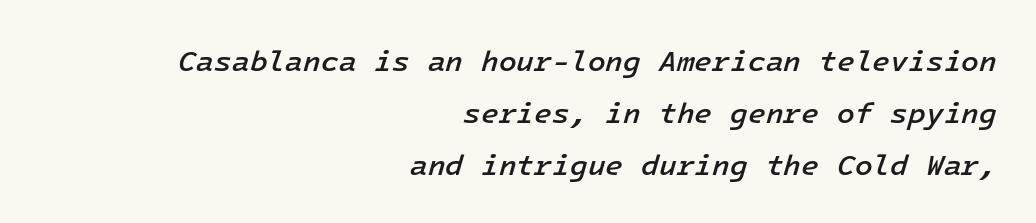
Q: Is the text bold? A: Semi-bold.
Q: Is the text italic (slanted)? A: Yes, it leans right by about 16 degrees.
Q: Is the text underlined? A: No.
Q: How is the paragraph aligned? A: Right-aligned.
Q: Is the spacing between letters normal or unusually wide? A: Normal.
Q: Width (condensed, normal, or wide)? A: Normal.
Q: Stroke contrast? A: Low.
Q: x-height? A: Medium.
